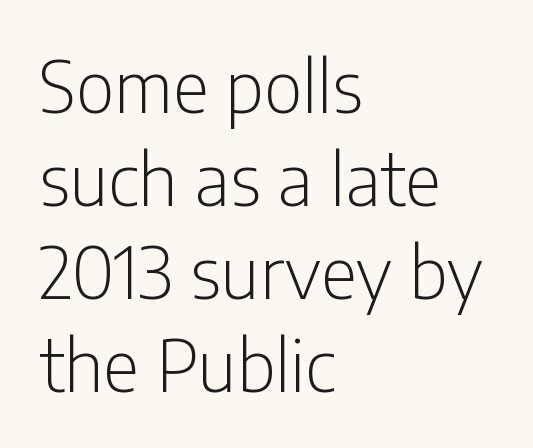
To sum up the face: it is a sans, with no serifs. Alignment: flush left. Here the designer chose a conventional face with non-uniform glyph widths. The face looks like a standard text weight, possibly lighter. Every stem runs plumb, perpendicular to the baseline.
